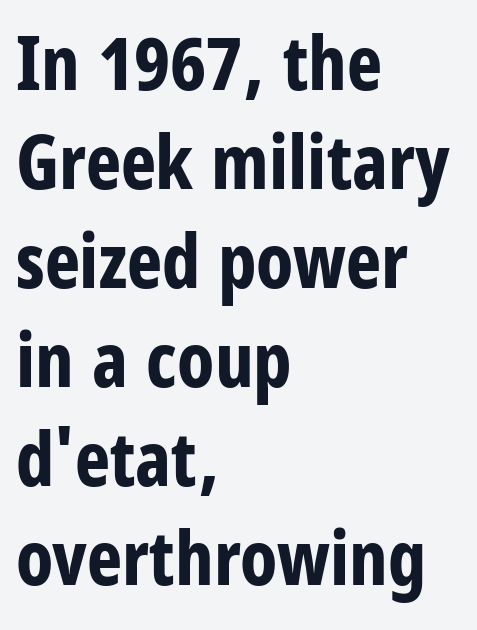
Q: Is the text bold? A: Yes.
Q: Is the text italic (slanted)? A: No, it is upright.
Q: Is the typeface a serif or a sans-serif typeface? A: Sans-serif.
Q: Is the text underlined? A: No.
Q: How is the paragraph aligned? A: Left-aligned.
Q: Is the spacing between letters normal or unusually wide? A: Normal.
Q: Is the spacing between lines tight, normal or loose? A: Normal.
Q: Width (condensed, normal, or wide)? A: Condensed.
Q: Stroke contrast? A: Low.
Q: x-height? A: Large.
Q: Monospaced? A: No.
